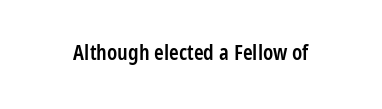
Q: Is the text bold? A: Semi-bold.
Q: Is the text italic (slanted)? A: No, it is upright.
Q: Is the text underlined? A: No.
Q: Is the spacing between letters normal or unusually wide? A: Normal.
